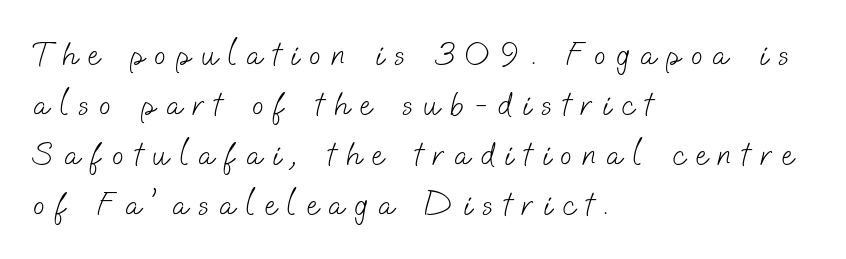
Note the varied advance widths — an 'i' is clearly narrower than an 'm'. Weight class: somewhere from thin through regular. This sample uses expanded letter spacing, leaving extra air between glyphs. To sum up the face: it is a sans, with no serifs.
